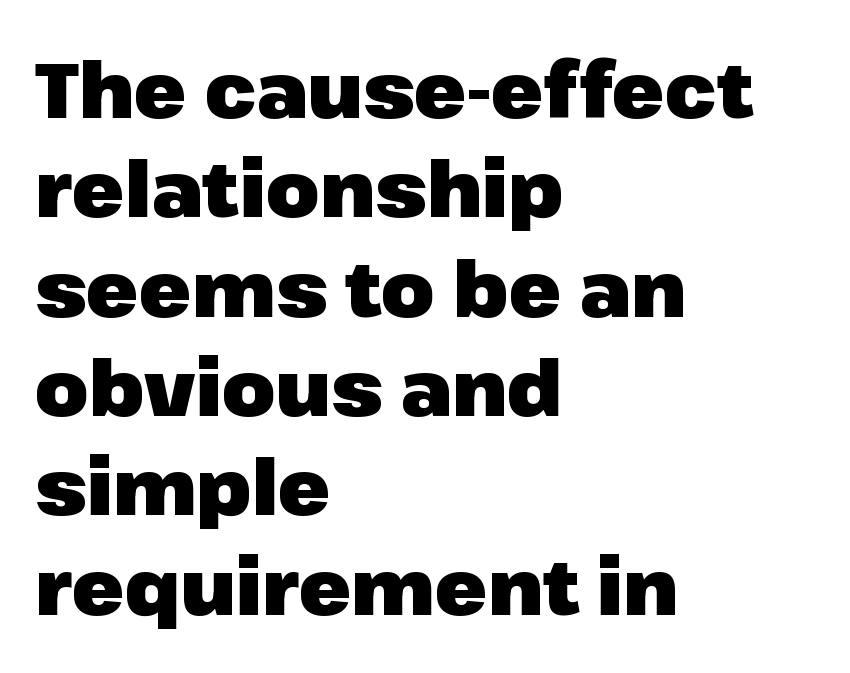
The image shows 77 px heavy sans-serif type, upright; set left-aligned, normal line spacing (1.29x), normal letter spacing, not underlined; low stroke contrast and a medium x-height.
